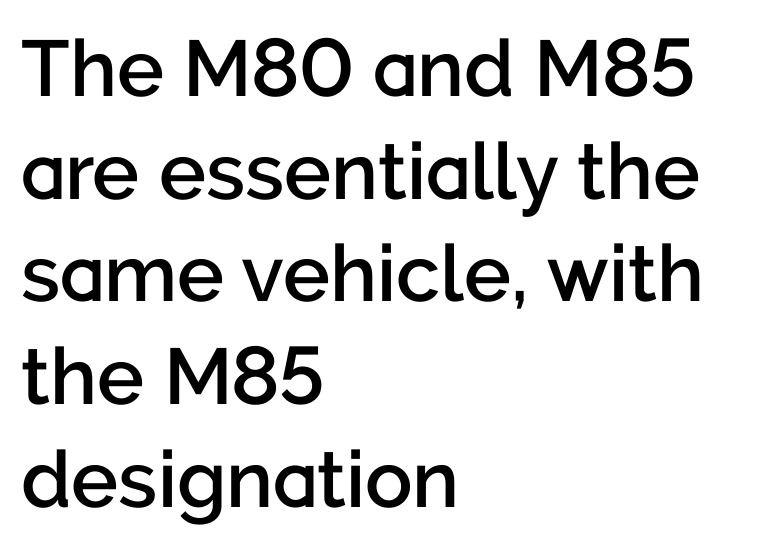
The image shows 79 px semibold sans-serif type, upright; set left-aligned, normal line spacing (1.3x), normal letter spacing, not underlined; low stroke contrast and a medium x-height.
